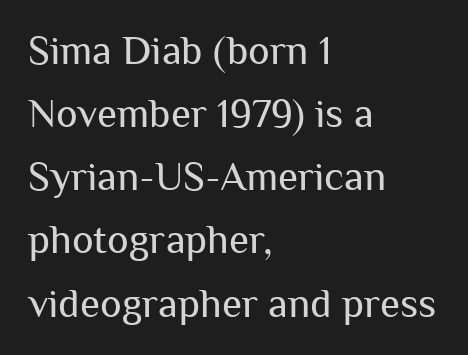
{"serif": "no", "italic": "no", "bold": "no", "weight": "regular", "width": "normal", "stroke_contrast": "medium", "x_height": "medium", "monospaced": "no", "underline": "no", "align": "left", "line_spacing": "normal", "line_spacing_ratio": 1.54, "letter_spacing": "normal", "letter_spacing_em": 0.0, "glyph_px": 41}
